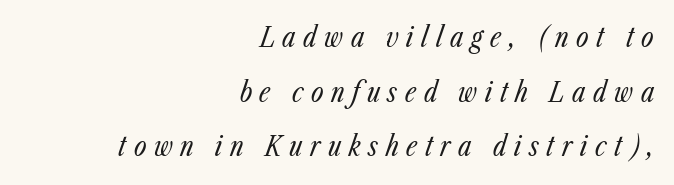
The image shows 27 px text type, italic (leaning right); set right-aligned, loose line spacing (2.02x), unusually wide letter spacing (+0.28 em), not underlined.
